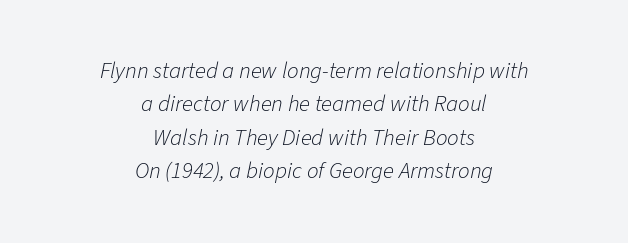
Q: Is the text bold? A: No.
Q: Is the text italic (slanted)? A: Yes, it leans right by about 11 degrees.
Q: Is the text underlined? A: No.
Q: How is the paragraph aligned? A: Centered.
Q: Is the spacing between letters normal or unusually wide? A: Normal.
Q: Is the spacing between lines tight, normal or loose? A: Normal.
